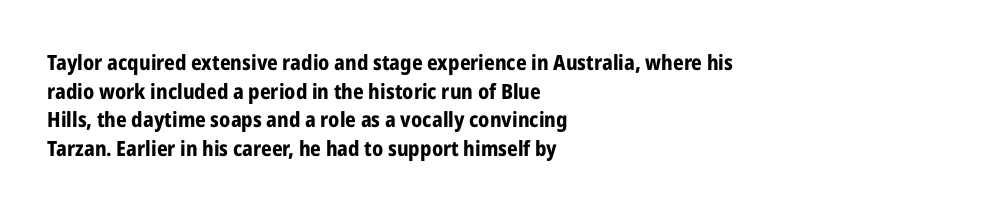
The image shows 21 px bold type, upright; set left-aligned, normal line spacing (1.36x), normal letter spacing, not underlined.
